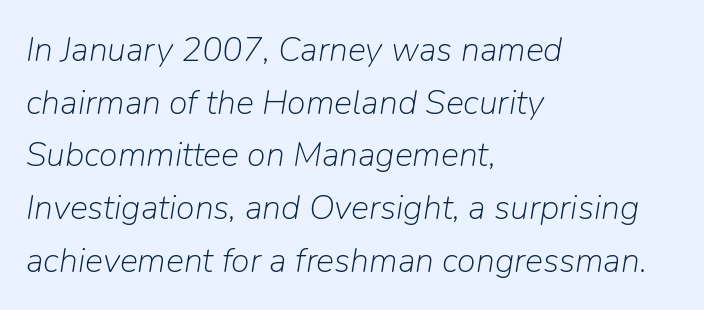
Q: Is the text bold? A: No.
Q: Is the text italic (slanted)? A: Yes, it leans right by about 9 degrees.
Q: Is the text underlined? A: No.
Q: How is the paragraph aligned? A: Left-aligned.
Q: Is the spacing between letters normal or unusually wide? A: Normal.
Q: Is the spacing between lines tight, normal or loose? A: Normal.
Q: Width (condensed, normal, or wide)? A: Normal.
Q: Stroke contrast? A: Low.
Q: x-height? A: Medium.
Q: Monospaced? A: No.
